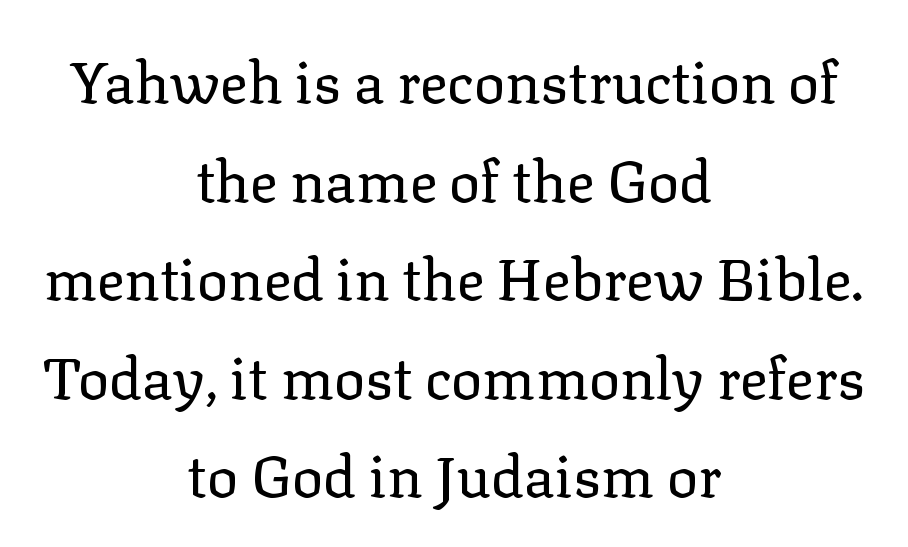
{"serif": "yes", "italic": "no", "bold": "no", "weight": "regular", "width": "normal", "stroke_contrast": "low", "x_height": "medium", "monospaced": "no", "underline": "no", "align": "center", "line_spacing": "normal", "line_spacing_ratio": 1.7, "letter_spacing": "normal", "letter_spacing_em": 0.0, "glyph_px": 58}
